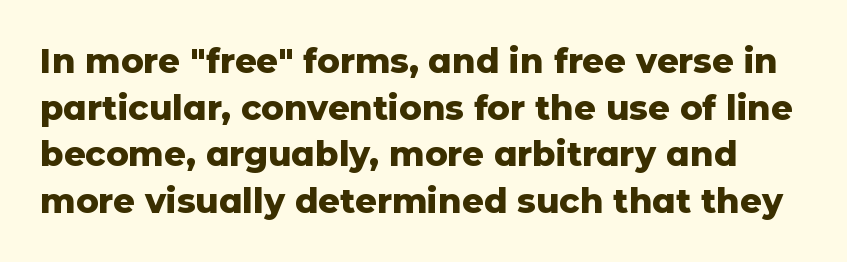
The image shows 34 px heavy sans-serif type, upright; set normal line spacing (1.37x), normal letter spacing, not underlined; low stroke contrast and a medium x-height.
